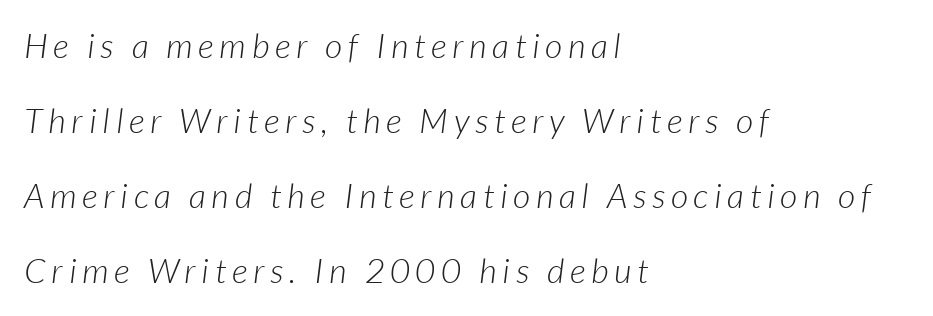
The image shows 34 px light type, italic (leaning right); set left-aligned, loose line spacing (2.21x), not underlined; low stroke contrast and a medium x-height.
